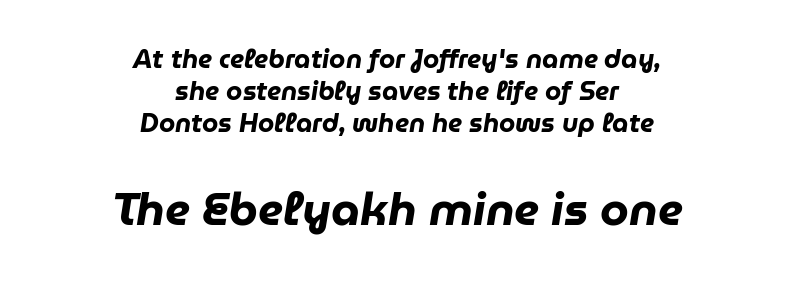
{"italic": "yes", "lean": "right", "slant_degrees": 9, "bold": "yes", "weight": "heavy", "width": "normal", "stroke_contrast": "low", "x_height": "medium", "monospaced": "no", "underline": "no", "align": "center", "line_spacing_ratio": 1.24, "letter_spacing": "normal", "letter_spacing_em": 0.0, "larger_block": "second", "size_ratio": 1.77, "glyph_px": 46}
